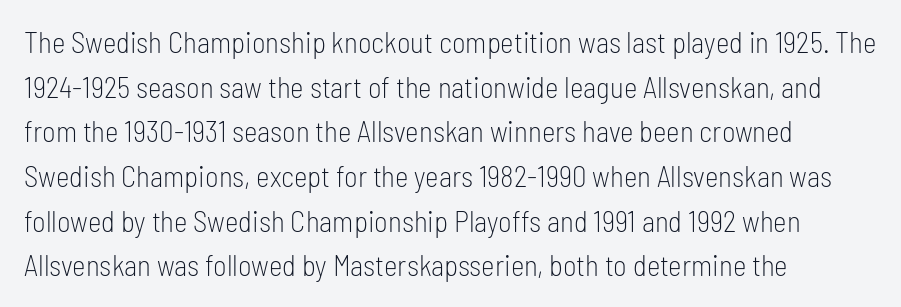
{"serif": "no", "italic": "no", "bold": "no", "weight": "light", "width": "condensed", "stroke_contrast": "low", "x_height": "medium", "monospaced": "no", "underline": "no", "align": "left", "line_spacing": "normal", "line_spacing_ratio": 1.54, "letter_spacing": "normal", "letter_spacing_em": 0.0, "glyph_px": 29}
